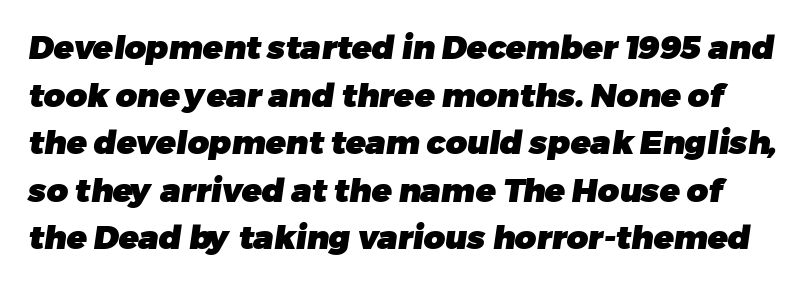
{"serif": "no", "bold": "yes", "weight": "heavy", "width": "normal", "stroke_contrast": "low", "x_height": "medium", "monospaced": "no", "underline": "no", "line_spacing": "normal", "line_spacing_ratio": 1.44, "letter_spacing": "normal", "letter_spacing_em": 0.0, "glyph_px": 33}
